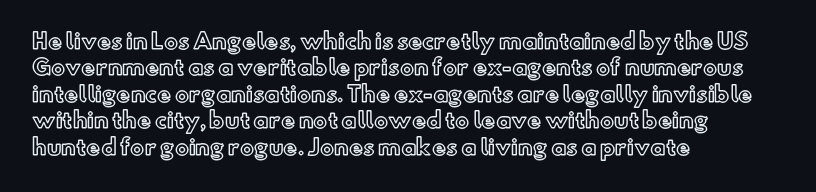
Q: Is the text italic (slanted)? A: No, it is upright.
Q: Is the text underlined? A: No.
Q: How is the paragraph aligned? A: Left-aligned.
Q: Is the spacing between letters normal or unusually wide? A: Normal.
Q: Is the spacing between lines tight, normal or loose? A: Normal.
